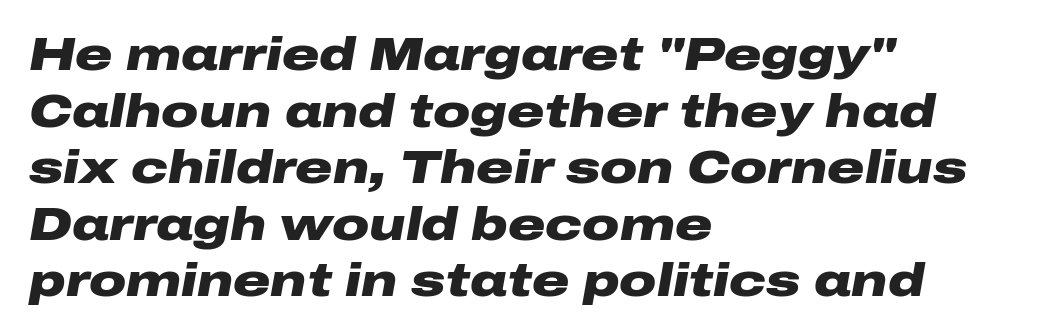
This sample has the flowing, uneven cadence of proportional lettering. Nothing unusual about the tracking: characters are spaced as the font intends. The area under the type is left untouched. A classic flush-left, rag-right setting is used for this passage. The face used here has a pronounced slope to its letters.
